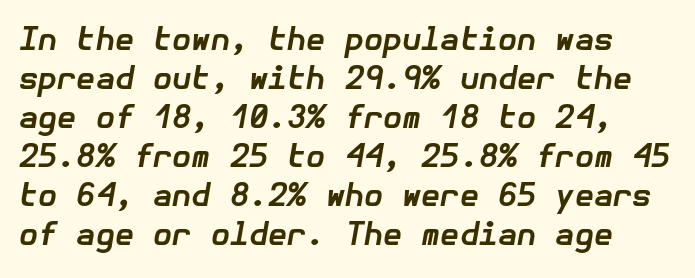
{"italic": "yes", "lean": "right", "slant_degrees": 10, "bold": "yes", "weight": "bold", "width": "normal", "stroke_contrast": "low", "x_height": "medium", "underline": "no", "line_spacing": "normal", "line_spacing_ratio": 1.26, "letter_spacing": "normal", "letter_spacing_em": 0.0, "glyph_px": 31}
